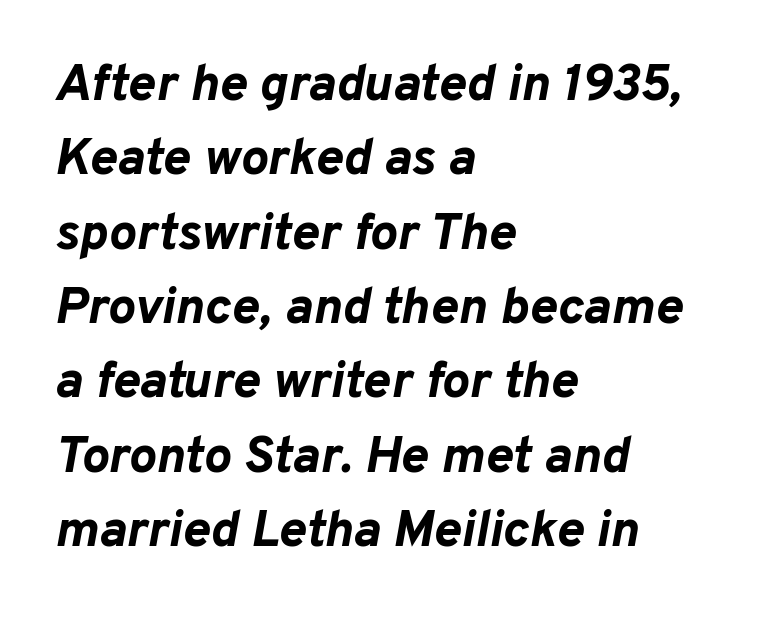
Q: Is the text bold? A: Yes.
Q: Is the text italic (slanted)? A: Yes, it leans right by about 10 degrees.
Q: Is the text underlined? A: No.
Q: How is the paragraph aligned? A: Left-aligned.
Q: Is the spacing between letters normal or unusually wide? A: Normal.
Q: Is the spacing between lines tight, normal or loose? A: Normal.
Q: Width (condensed, normal, or wide)? A: Normal.
Q: Stroke contrast? A: Low.
Q: x-height? A: Medium.
Q: Monospaced? A: No.
